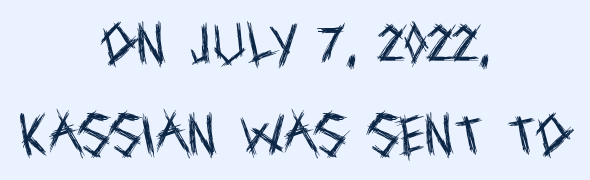
The image shows 45 px regular-weight, condensed sans-serif type, upright; set centered, loose line spacing (2.02x), normal letter spacing, not underlined; a large x-height.
